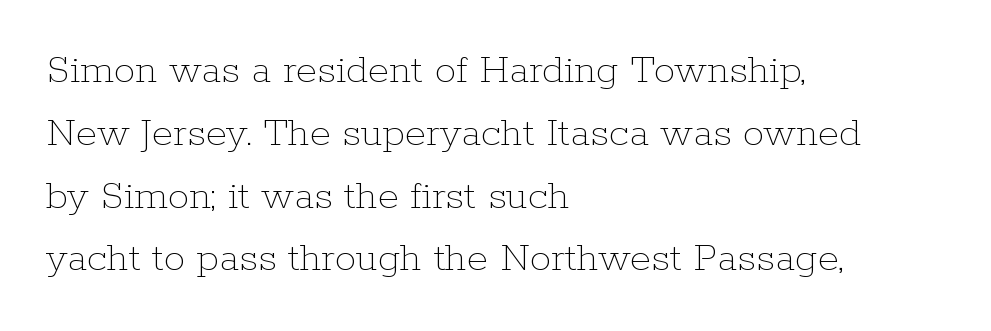
Q: Is the text bold? A: No.
Q: Is the text italic (slanted)? A: No, it is upright.
Q: Is the text underlined? A: No.
Q: How is the paragraph aligned? A: Left-aligned.
Q: Is the spacing between letters normal or unusually wide? A: Normal.
Q: Is the spacing between lines tight, normal or loose? A: Normal.
Q: Width (condensed, normal, or wide)? A: Normal.
Q: Stroke contrast? A: Low.
Q: x-height? A: Medium.
Q: Monospaced? A: No.
